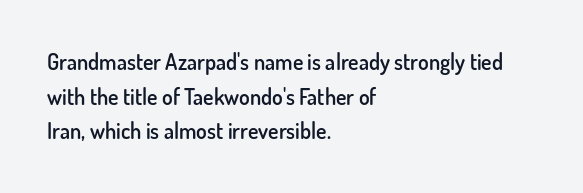
Q: Is the text bold? A: Semi-bold.
Q: Is the text italic (slanted)? A: No, it is upright.
Q: Is the text underlined? A: No.
Q: How is the paragraph aligned? A: Left-aligned.
Q: Is the spacing between letters normal or unusually wide? A: Normal.
Q: Is the spacing between lines tight, normal or loose? A: Normal.
